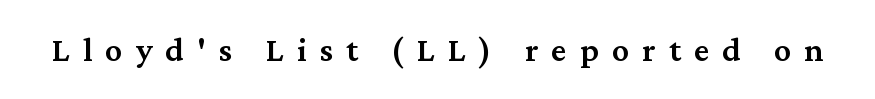
Q: Is the text bold? A: Semi-bold.
Q: Is the text italic (slanted)? A: No, it is upright.
Q: Is the typeface a serif or a sans-serif typeface? A: Serif.
Q: Is the text underlined? A: No.
Q: Is the spacing between letters normal or unusually wide? A: Unusually wide.
Q: Width (condensed, normal, or wide)? A: Normal.
Q: Stroke contrast? A: Medium.
Q: x-height? A: Medium.
Q: Monospaced? A: No.
